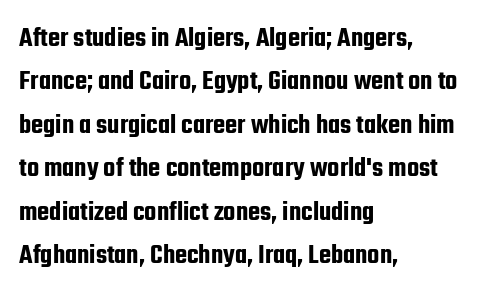
Q: Is the text italic (slanted)? A: No, it is upright.
Q: Is the typeface a serif or a sans-serif typeface? A: Sans-serif.
Q: Is the text underlined? A: No.
Q: How is the paragraph aligned? A: Left-aligned.
Q: Is the spacing between letters normal or unusually wide? A: Normal.
Q: Is the spacing between lines tight, normal or loose? A: Normal.
Q: Width (condensed, normal, or wide)? A: Condensed.
Q: Stroke contrast? A: Low.
Q: x-height? A: Medium.
Q: Monospaced? A: No.
